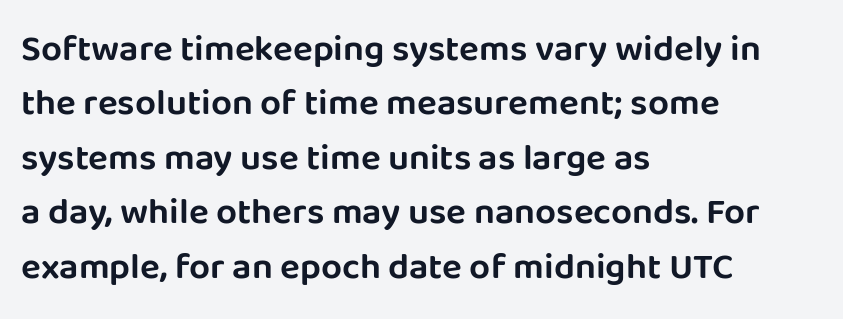
Every stem runs plumb, perpendicular to the baseline. The space directly below the letters is spotless. The designer went with a sans here, leaving each stem footless. Students, note that the glyphs here touch the page at normal intervals. Character widths vary here, with narrow letters taking less room than wide ones. The passage shown stacks its lines at a standard gap.
